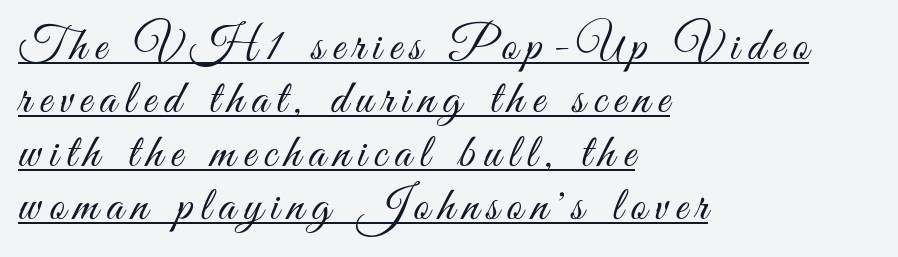
The rendering uses natural spacing where letterforms have individual widths. Cramped leading. Weight: not bold — regular or lighter. Does the type have serifs? No, each stem ends abruptly. The paragraph shown leans on its left margin. A typographer would call this underscored text.
